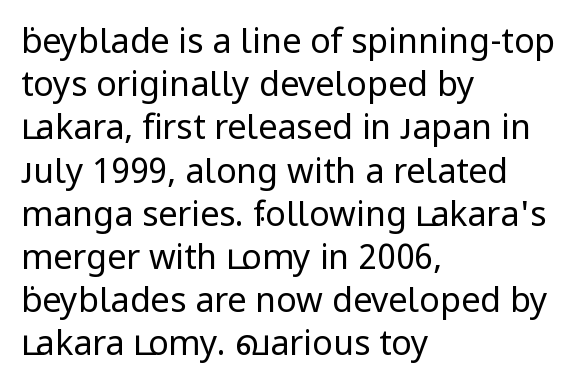
This is sans-serif lettering, the kind often seen on screens and signage. Only glyphs here, with clear space below each row. The compositor pushed each line to the left boundary. Does the leading feel generous? No, just average. Ordinary non-slanted type is in use.
